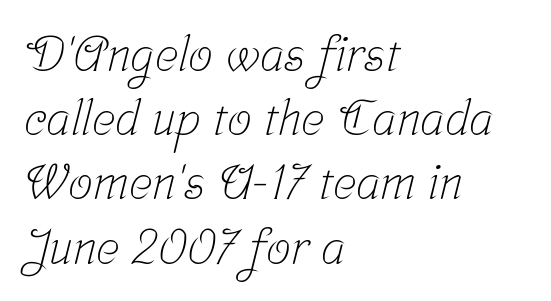
The glyphs are unaccompanied by any horizontal stroke below them. Nothing heavy about these letters — not bold at all. Tracking value appears to be zero — textbook default spacing. Horizontal bands of white between lines are of average thickness. Think of a printed novel: that variable character pitch is what you see here.
